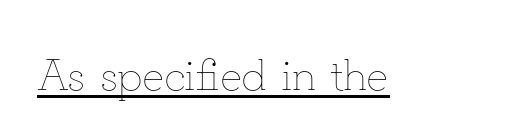
{"italic": "no", "bold": "no", "weight": "thin", "width": "normal", "stroke_contrast": "low", "x_height": "small", "monospaced": "no", "underline": "yes", "letter_spacing": "normal", "letter_spacing_em": 0.0, "glyph_px": 45}
